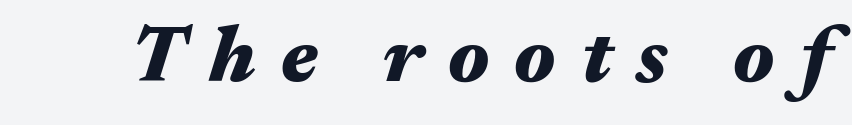
{"italic": "yes", "lean": "right", "slant_degrees": 17, "bold": "yes", "weight": "heavy", "width": "wide", "stroke_contrast": "medium", "x_height": "medium", "monospaced": "no", "underline": "no", "letter_spacing": "wide", "letter_spacing_em": 0.31, "glyph_px": 80}
